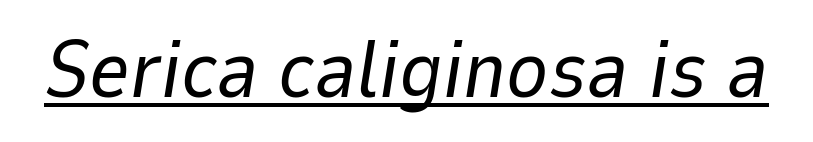
Q: Is the text bold? A: No.
Q: Is the text italic (slanted)? A: Yes, it leans right by about 9 degrees.
Q: Is the text underlined? A: Yes.
Q: Is the spacing between letters normal or unusually wide? A: Normal.
Q: Width (condensed, normal, or wide)? A: Normal.
Q: Stroke contrast? A: Low.
Q: x-height? A: Medium.
Q: Monospaced? A: No.
